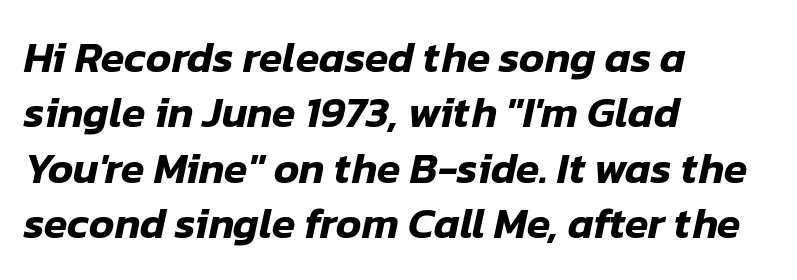
The image shows 43 px text type, italic (leaning right); set left-aligned, normal line spacing (1.29x), normal letter spacing, not underlined; low stroke contrast and a medium x-height.
